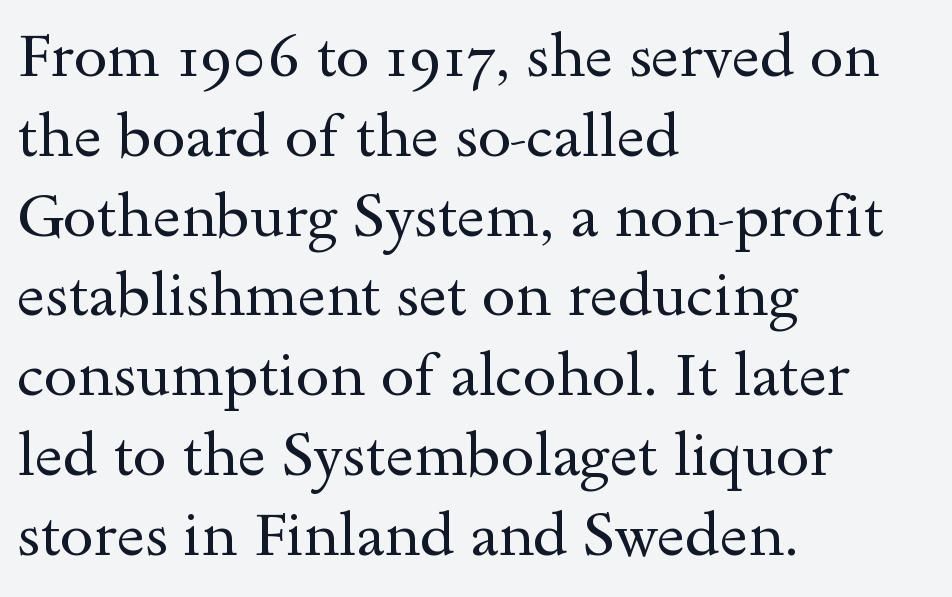
Q: Is the text bold? A: No.
Q: Is the text italic (slanted)? A: No, it is upright.
Q: Is the typeface a serif or a sans-serif typeface? A: Serif.
Q: Is the text underlined? A: No.
Q: How is the paragraph aligned? A: Left-aligned.
Q: Is the spacing between letters normal or unusually wide? A: Normal.
Q: Is the spacing between lines tight, normal or loose? A: Normal.
Q: Width (condensed, normal, or wide)? A: Wide.
Q: x-height? A: Small.
Q: Monospaced? A: No.
